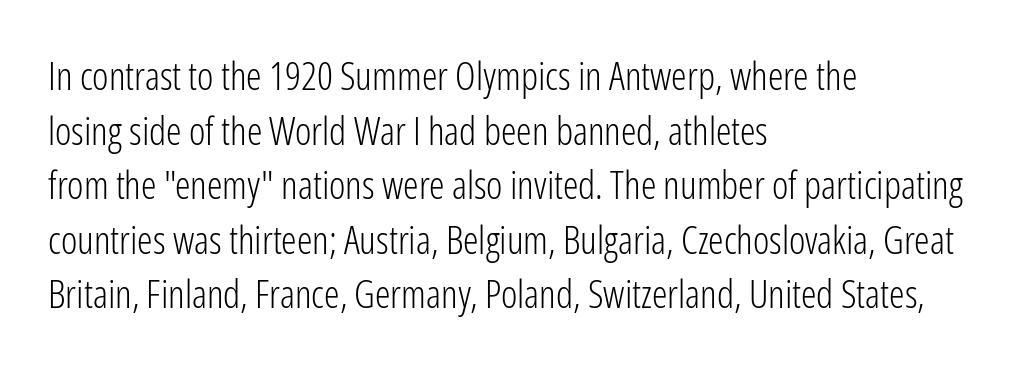
The image shows 39 px light, condensed sans-serif type, upright; set left-aligned, normal line spacing (1.4x), normal letter spacing, not underlined; low stroke contrast and a medium x-height.
